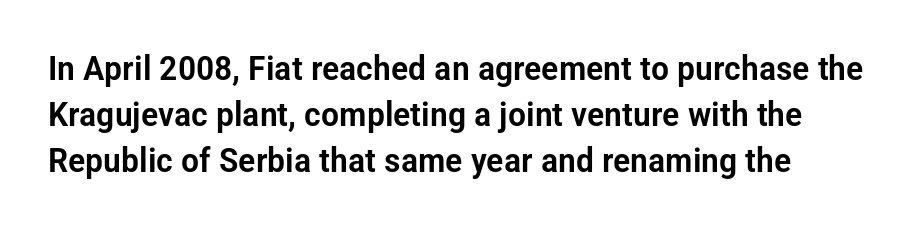
{"serif": "no", "italic": "no", "width": "condensed", "stroke_contrast": "low", "x_height": "medium", "monospaced": "no", "underline": "no", "line_spacing": "normal", "line_spacing_ratio": 1.35, "letter_spacing": "normal", "letter_spacing_em": 0.0, "glyph_px": 34}
